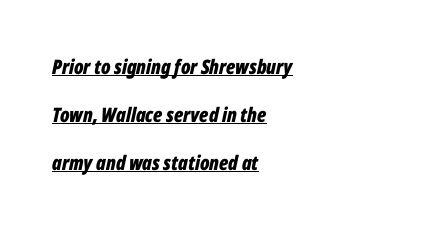
Q: Is the text bold? A: Yes.
Q: Is the text italic (slanted)? A: Yes, it leans right by about 12 degrees.
Q: Is the text underlined? A: Yes.
Q: How is the paragraph aligned? A: Left-aligned.
Q: Is the spacing between letters normal or unusually wide? A: Normal.
Q: Is the spacing between lines tight, normal or loose? A: Loose.
